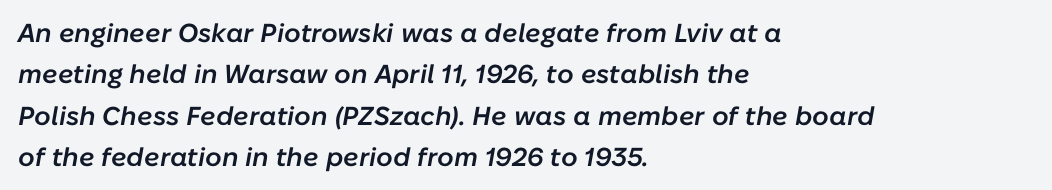
These lines were composed using italics. The rendering uses a moderate line-height, typical for paragraphs. Has an underline been added? It has not. Is the block centered? No — it sits flush against the left margin. The gaps between neighbouring characters are ordinary and unremarkable. The sample has been set in demibold, a notch under bold.
